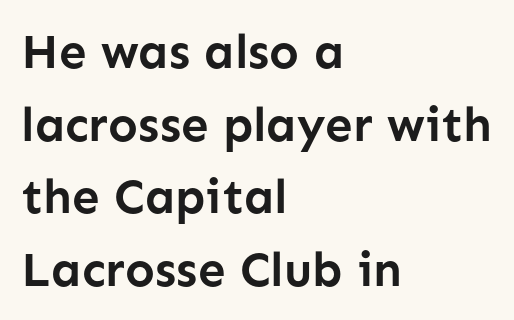
The image shows 49 px semibold sans-serif type, upright; set left-aligned, normal line spacing (1.48x), normal letter spacing, not underlined; low stroke contrast and a medium x-height.
